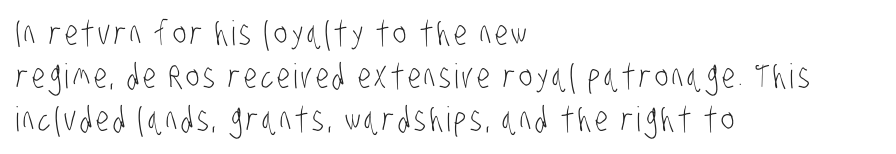
{"serif": "no", "bold": "no", "weight": "light", "width": "condensed", "stroke_contrast": "low", "x_height": "large", "monospaced": "no", "underline": "no", "align": "left", "line_spacing": "normal", "line_spacing_ratio": 1.27, "glyph_px": 34}
